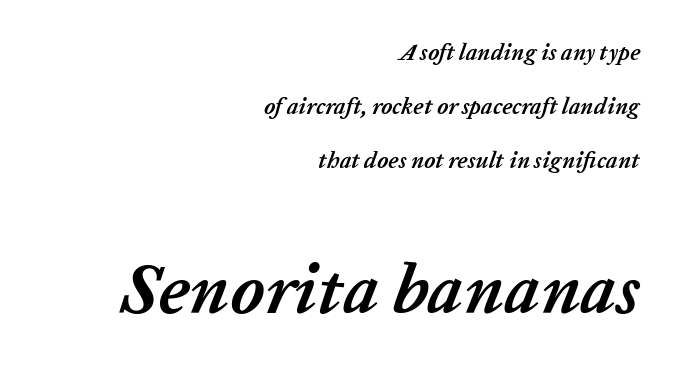
{"italic": "yes", "lean": "right", "slant_degrees": 20, "bold": "yes", "weight": "semibold", "width": "normal", "stroke_contrast": "low", "x_height": "medium", "monospaced": "no", "underline": "no", "align": "right", "line_spacing": "loose", "line_spacing_ratio": 2.35, "letter_spacing": "normal", "letter_spacing_em": 0.0, "larger_block": "second", "size_ratio": 3.04, "glyph_px": 70}
